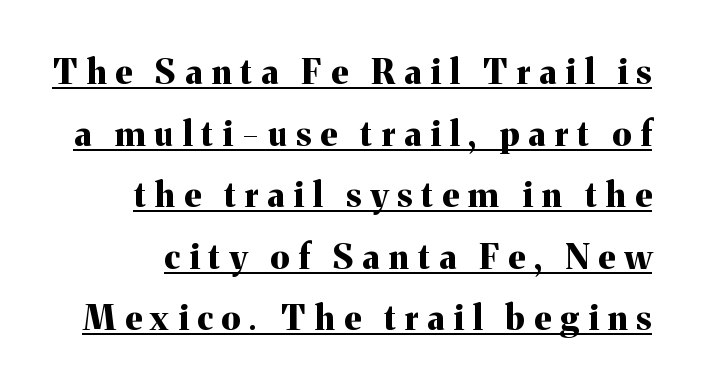
Q: Is the text bold? A: Yes.
Q: Is the text italic (slanted)? A: No, it is upright.
Q: Is the typeface a serif or a sans-serif typeface? A: Serif.
Q: Is the text underlined? A: Yes.
Q: Is the spacing between letters normal or unusually wide? A: Unusually wide.
Q: Width (condensed, normal, or wide)? A: Normal.
Q: Stroke contrast? A: Medium.
Q: x-height? A: Medium.
Q: Monospaced? A: No.
